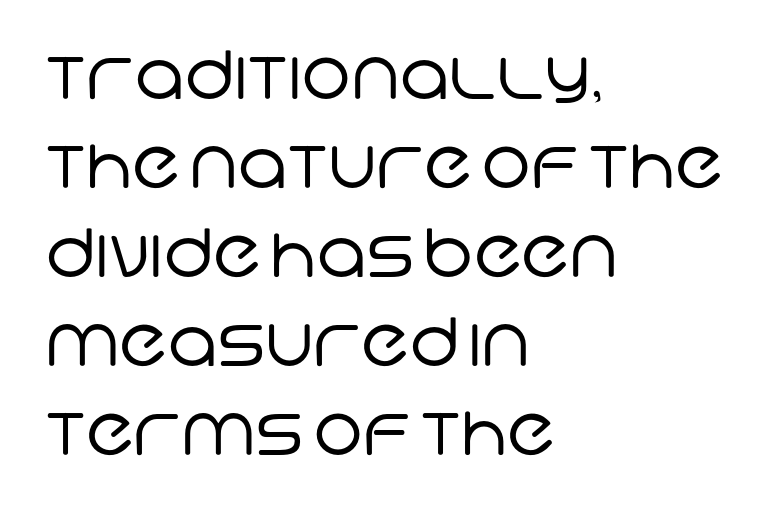
The image shows 67 px regular-weight sans-serif type; set left-aligned, normal line spacing (1.33x), normal letter spacing, not underlined; low stroke contrast and a large x-height.
